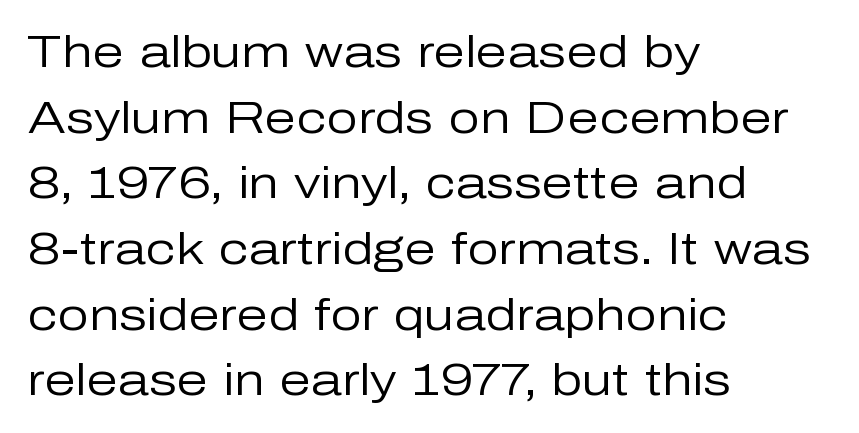
Quick note: not italic, upright. Letters have the restrained weight of plain body copy at most. These lines sit exactly where default settings would place them. A bare baseline throughout the passage.
